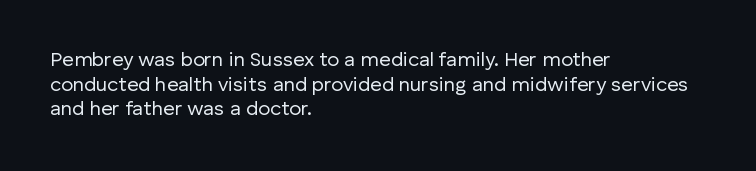
{"italic": "no", "bold": "no", "underline": "no", "align": "left", "line_spacing_ratio": 1.23, "letter_spacing": "normal", "letter_spacing_em": 0.0, "glyph_px": 20}
